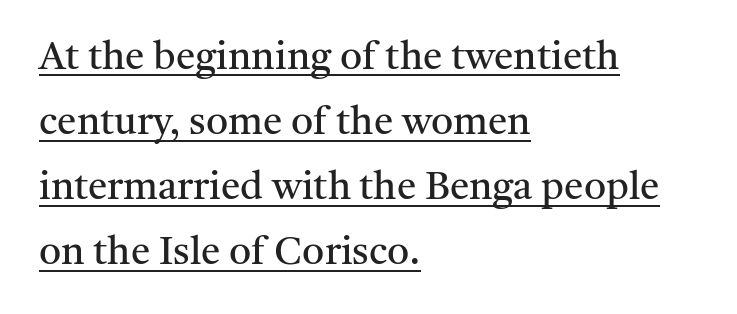
Q: Is the text bold? A: No.
Q: Is the text italic (slanted)? A: No, it is upright.
Q: Is the typeface a serif or a sans-serif typeface? A: Serif.
Q: Is the text underlined? A: Yes.
Q: How is the paragraph aligned? A: Left-aligned.
Q: Is the spacing between letters normal or unusually wide? A: Normal.
Q: Is the spacing between lines tight, normal or loose? A: Normal.
Q: Width (condensed, normal, or wide)? A: Normal.
Q: Stroke contrast? A: Medium.
Q: x-height? A: Medium.
Q: Monospaced? A: No.
